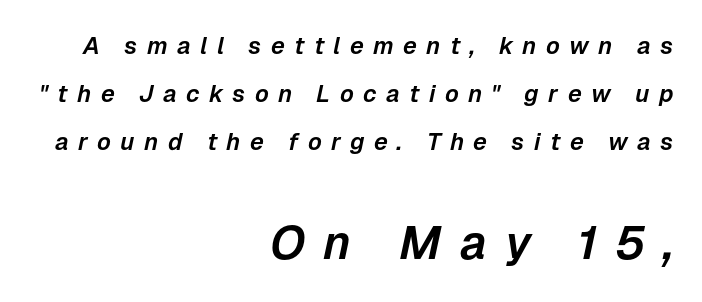
You get the small type first, then a jump to larger type. Students, observe: this is what heavily led, spacious text looks like. Each word looks stretched out because of the extra space between its letters. Lines of text with bare space underneath. The paragraph shown leans on its right margin.
